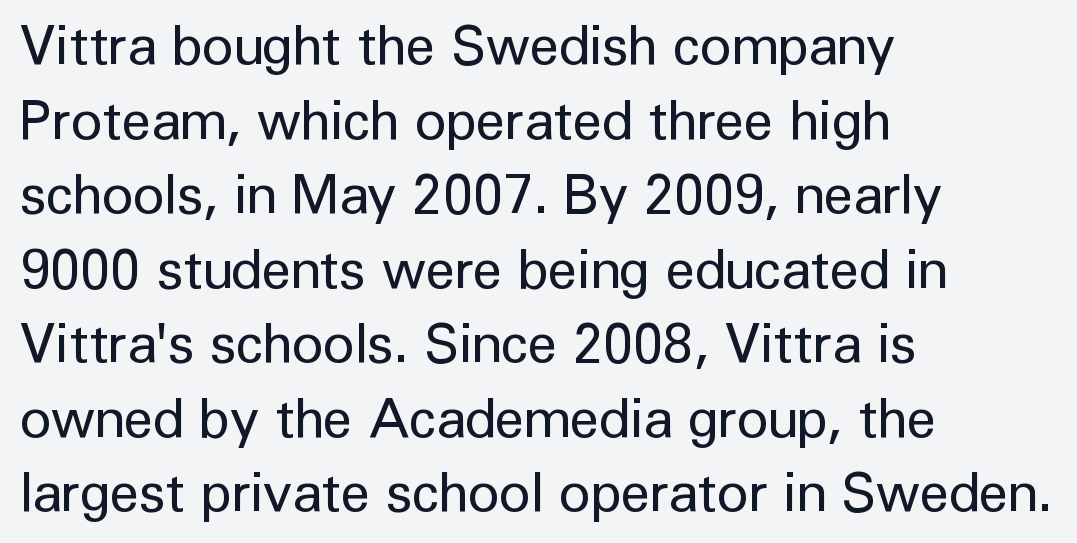
Q: Is the text bold? A: No.
Q: Is the text italic (slanted)? A: No, it is upright.
Q: Is the typeface a serif or a sans-serif typeface? A: Sans-serif.
Q: Is the text underlined? A: No.
Q: How is the paragraph aligned? A: Left-aligned.
Q: Is the spacing between letters normal or unusually wide? A: Normal.
Q: Is the spacing between lines tight, normal or loose? A: Normal.
Q: Width (condensed, normal, or wide)? A: Normal.
Q: Stroke contrast? A: Low.
Q: x-height? A: Medium.
Q: Monospaced? A: No.
